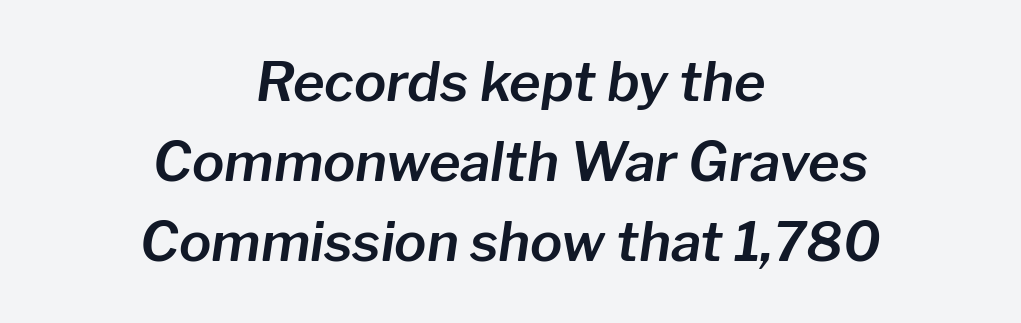
The line-height multiplier appears to be the usual default. The zone under the glyphs is completely vacant. The letters advance in unequal steps, a hallmark of proportional type. Words appear dense and cohesive because spacing is normal. The typography opts for an oblique posture over an upright one.
